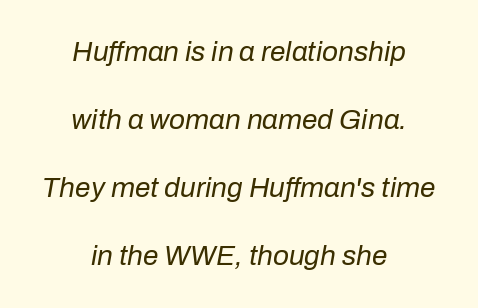
In terms of posture, this sample is oblique. The lines in this sample share a center point and differ in where they start and stop. Is the letter spacing exaggerated? No — it looks like the ordinary default. This rendering features lettering with no underline. The rendering uses a large line-height, opening up the rows.
